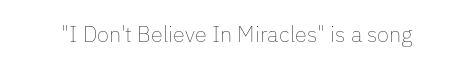
{"italic": "no", "bold": "no", "underline": "no", "letter_spacing": "normal", "letter_spacing_em": 0.0, "glyph_px": 22}
